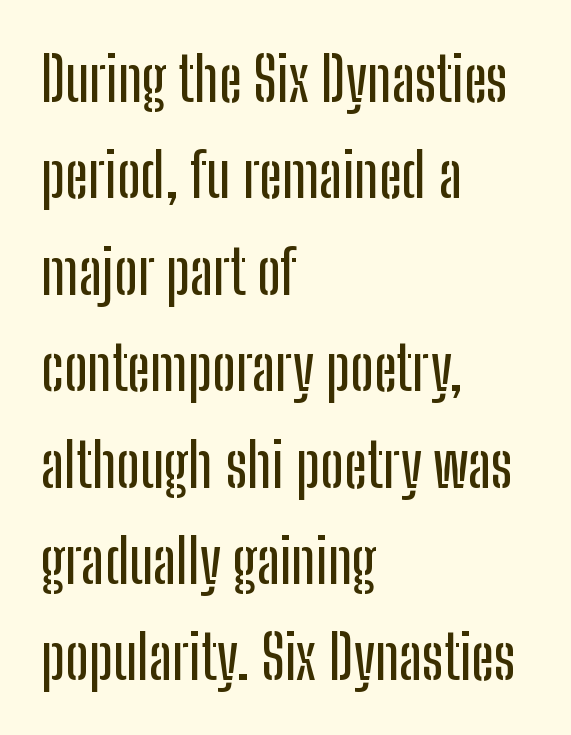
The type family on display is of the sans-serif kind. Compared with typical body copy, the letter spacing here is the same. Honestly, there is no underline to notice here at all. Italic: no, the glyphs are upright roman. Note the varied advance widths — an 'i' is clearly narrower than an 'm'.
